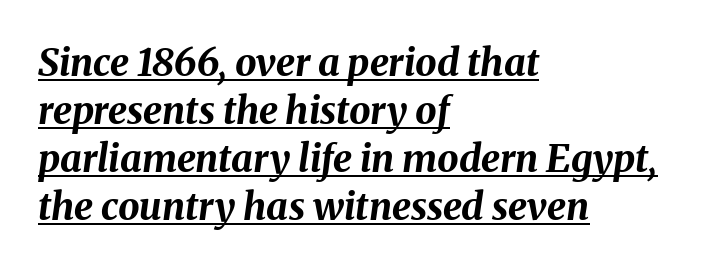
Q: Is the text bold? A: Yes.
Q: Is the text italic (slanted)? A: Yes, it leans right by about 8 degrees.
Q: Is the text underlined? A: Yes.
Q: How is the paragraph aligned? A: Left-aligned.
Q: Is the spacing between letters normal or unusually wide? A: Normal.
Q: Is the spacing between lines tight, normal or loose? A: Normal.
Q: Width (condensed, normal, or wide)? A: Normal.
Q: Stroke contrast? A: Medium.
Q: x-height? A: Medium.
Q: Monospaced? A: No.
